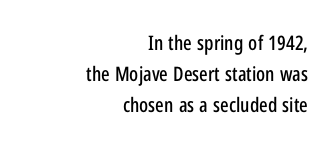
The image shows 20 px text type, upright; set right-aligned, normal line spacing (1.55x), normal letter spacing, not underlined.
